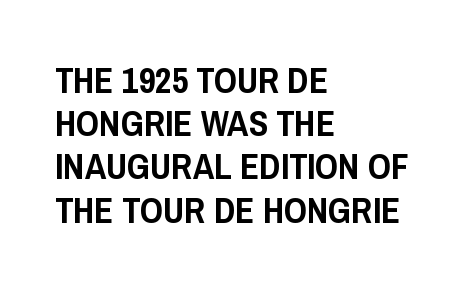
{"serif": "no", "italic": "no", "width": "condensed", "stroke_contrast": "low", "x_height": "large", "monospaced": "no", "underline": "no", "align": "left", "line_spacing_ratio": 1.2, "letter_spacing": "normal", "letter_spacing_em": 0.0, "glyph_px": 36}
